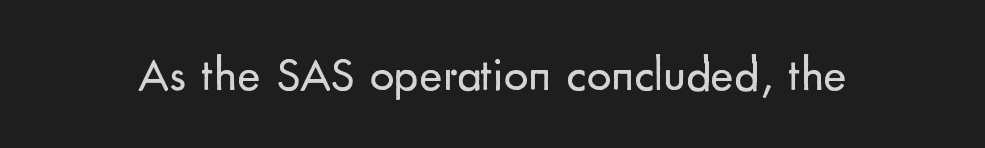
The image shows 49 px regular-weight sans-serif type, upright; set normal letter spacing, not underlined; low stroke contrast and a small x-height.
